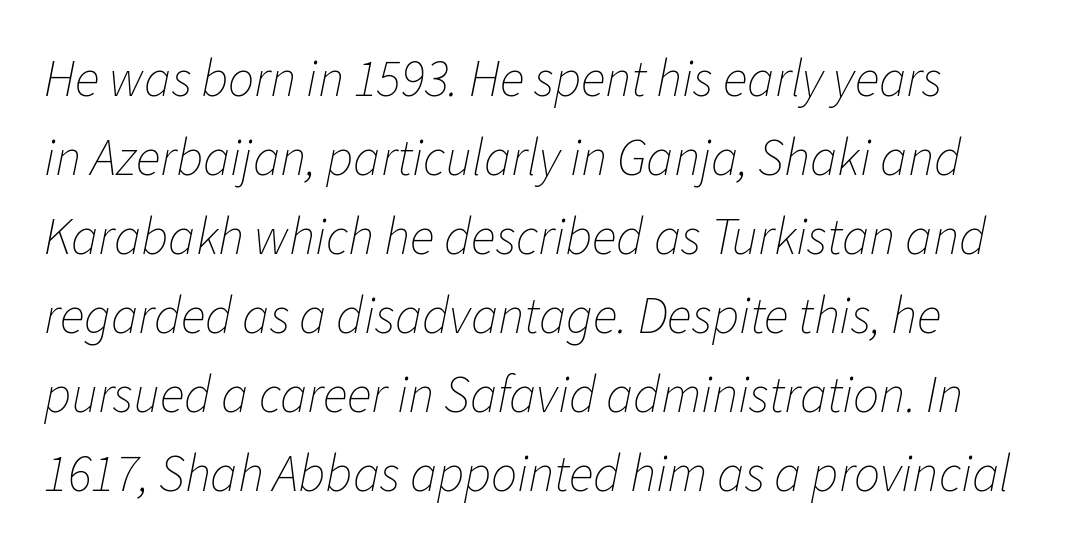
The letters are slanted; this is an italic face. These lines are rendered in a variable-pitch font. Compared with typical body copy, the letter spacing here is the same. Has an underline been added? It has not.
